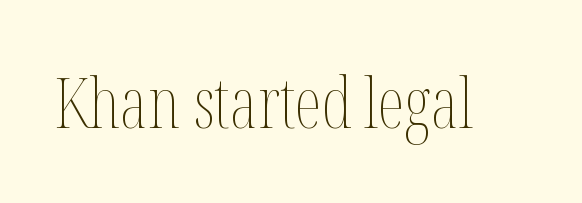
Q: Is the text bold? A: No.
Q: Is the text italic (slanted)? A: No, it is upright.
Q: Is the text underlined? A: No.
Q: Is the spacing between letters normal or unusually wide? A: Normal.
Q: Width (condensed, normal, or wide)? A: Condensed.
Q: Stroke contrast? A: Medium.
Q: x-height? A: Medium.
Q: Monospaced? A: No.
